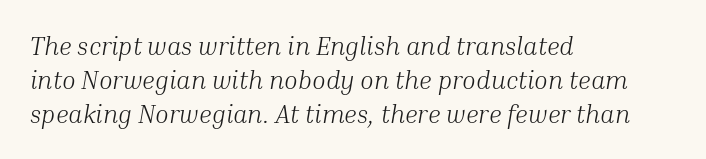
{"italic": "yes", "lean": "right", "slant_degrees": 10, "bold": "no", "underline": "no", "align": "left", "line_spacing": "normal", "line_spacing_ratio": 1.36, "letter_spacing": "normal", "letter_spacing_em": 0.0, "glyph_px": 25}
